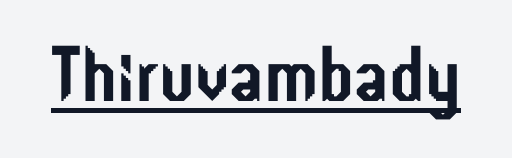
{"serif": "no", "italic": "no", "width": "condensed", "stroke_contrast": "low", "x_height": "medium", "monospaced": "no", "underline": "yes", "letter_spacing": "normal", "letter_spacing_em": 0.0, "glyph_px": 79}
